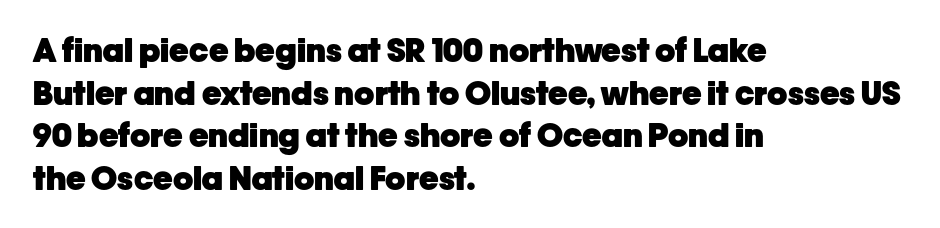
The image shows 33 px heavy sans-serif type, upright; set left-aligned, normal line spacing (1.29x), normal letter spacing, not underlined; low stroke contrast and a medium x-height.
